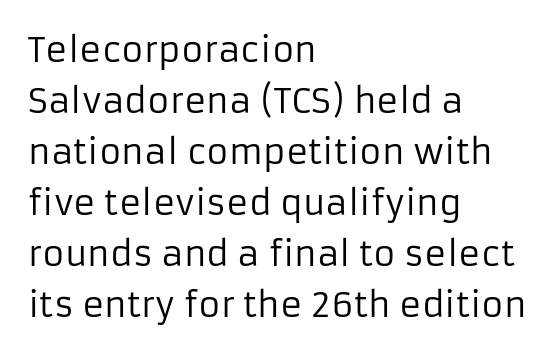
Grotesque or geometric, the face here clearly has no serifs. This is the regular roman posture of the typeface. The face used here is proportionally spaced, like ordinary book or web type. Inter-character spacing is left at the font's built-in metrics. Underlining? Definitely not there.
